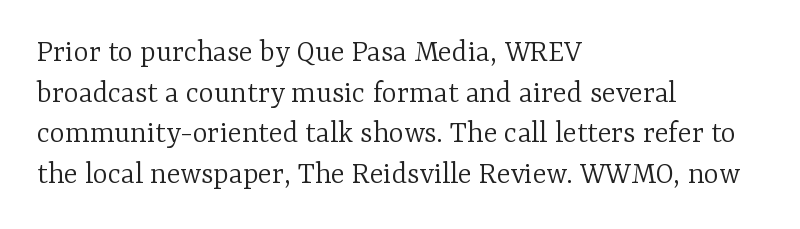
Baseline-to-baseline distance is the conventional proportion of letter height. You could not count columns in this text — the font is proportionally spaced. The compositor pushed each line to the left boundary. No word sits above an underline.
